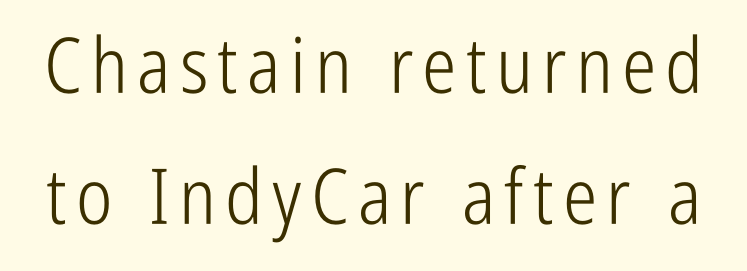
Q: Is the text bold? A: No.
Q: Is the text italic (slanted)? A: No, it is upright.
Q: Is the typeface a serif or a sans-serif typeface? A: Sans-serif.
Q: Is the text underlined? A: No.
Q: Is the spacing between lines tight, normal or loose? A: Normal.
Q: Width (condensed, normal, or wide)? A: Condensed.
Q: Stroke contrast? A: Low.
Q: x-height? A: Medium.
Q: Monospaced? A: No.
